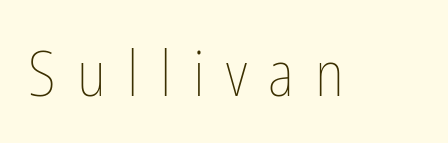
{"italic": "no", "bold": "no", "weight": "thin", "width": "condensed", "stroke_contrast": "low", "x_height": "medium", "monospaced": "no", "underline": "no", "letter_spacing": "wide", "letter_spacing_em": 0.34, "glyph_px": 63}
